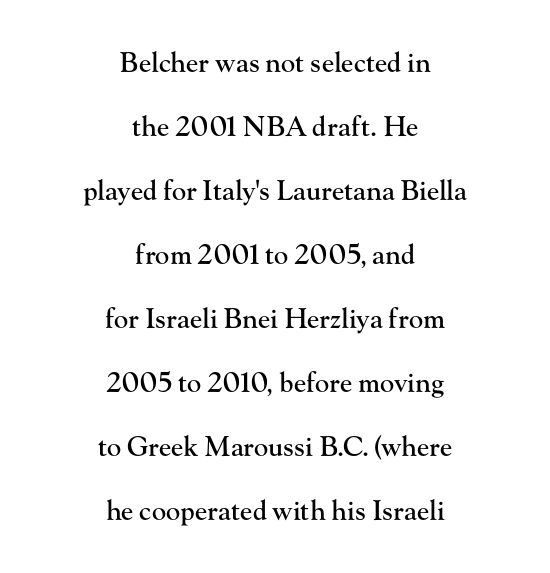
Q: Is the text italic (slanted)? A: No, it is upright.
Q: Is the text underlined? A: No.
Q: How is the paragraph aligned? A: Centered.
Q: Is the spacing between letters normal or unusually wide? A: Normal.
Q: Is the spacing between lines tight, normal or loose? A: Loose.
